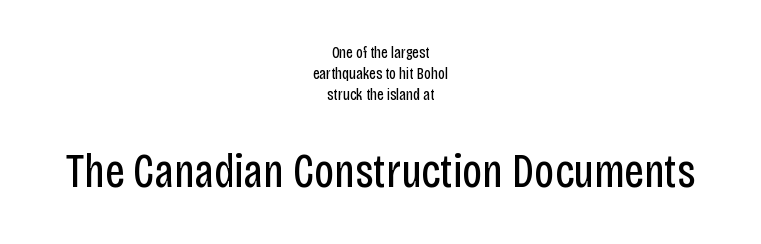
The image shows 47 px regular-weight, condensed sans-serif type, upright; set centered, normal line spacing (1.31x), normal letter spacing, not underlined; the second (bottom) block is 2.94x larger; low stroke contrast and a large x-height.
